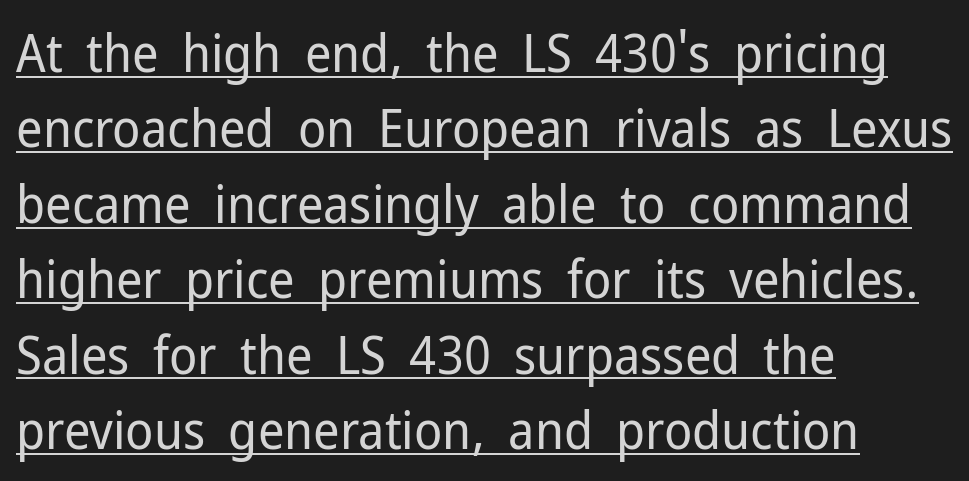
The image shows 52 px regular-weight sans-serif type, upright; set left-aligned, normal line spacing (1.45x), normal letter spacing, underlined; low stroke contrast and a medium x-height.
